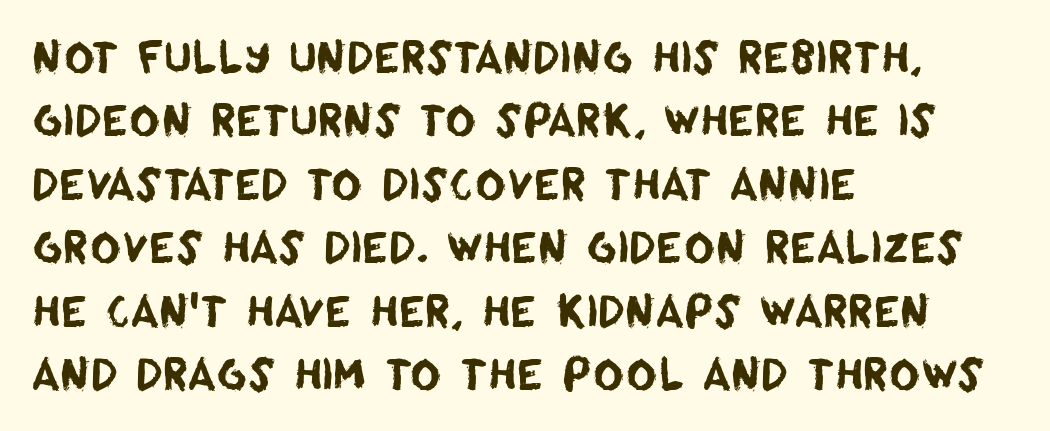
The type is set solid horizontally, with unmodified tracking. Plain, unruled lines of type. The space between consecutive lines is moderate. The passage shown is typed in a proportional face where columns would drift. Are there feet on the stems? There aren't — it's a sans.
